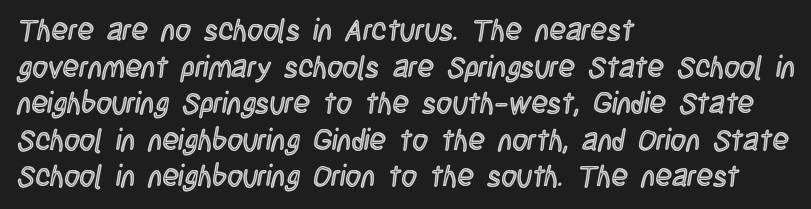
Q: Is the text italic (slanted)? A: Yes.
Q: Is the text underlined? A: No.
Q: How is the paragraph aligned? A: Left-aligned.
Q: Is the spacing between letters normal or unusually wide? A: Normal.
Q: Width (condensed, normal, or wide)? A: Condensed.
Q: x-height? A: Large.
Q: Monospaced? A: No.
